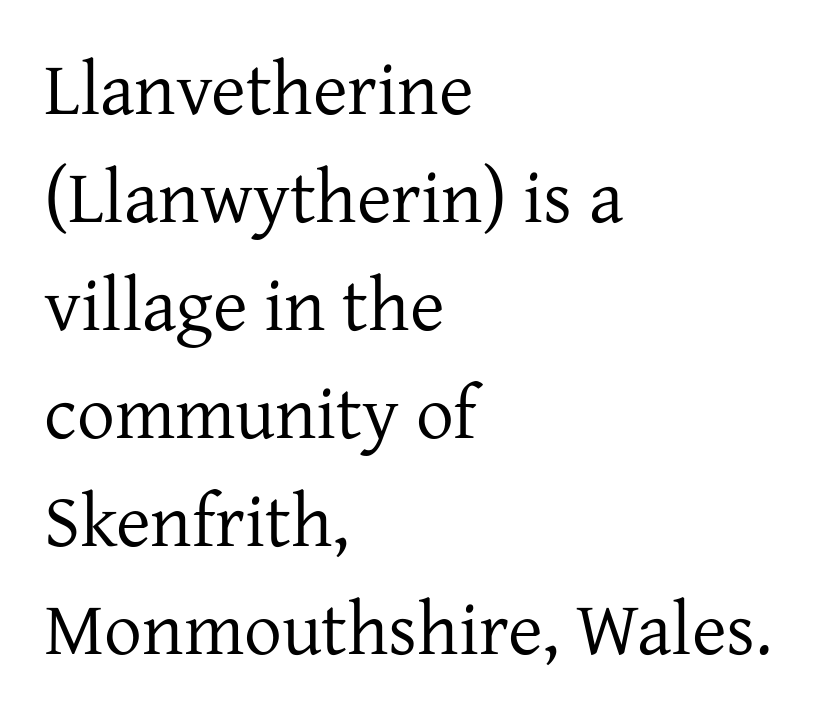
{"serif": "yes", "italic": "no", "bold": "no", "weight": "regular", "width": "normal", "stroke_contrast": "low", "x_height": "medium", "monospaced": "no", "underline": "no", "align": "left", "line_spacing": "normal", "line_spacing_ratio": 1.44, "letter_spacing": "normal", "letter_spacing_em": 0.0, "glyph_px": 75}
